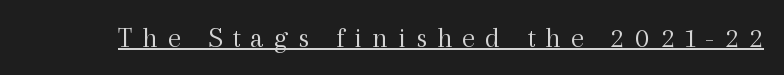
{"serif": "yes", "italic": "no", "bold": "no", "weight": "light", "width": "normal", "x_height": "medium", "monospaced": "no", "underline": "yes", "letter_spacing": "wide", "letter_spacing_em": 0.35, "glyph_px": 29}
